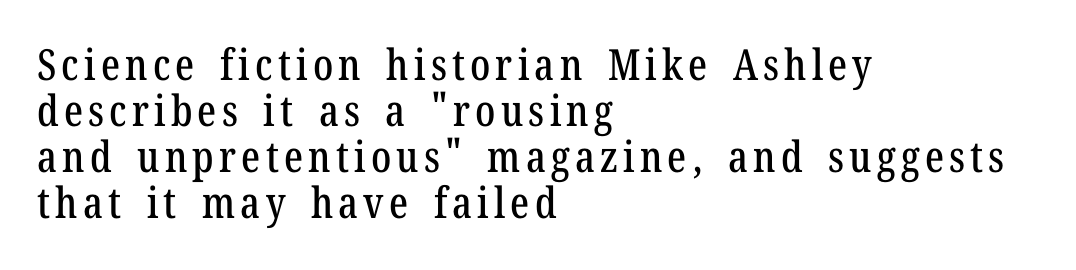
The image shows 43 px condensed serif type, upright; set left-aligned, tight line spacing (1.07x), not underlined; low stroke contrast and a medium x-height.
